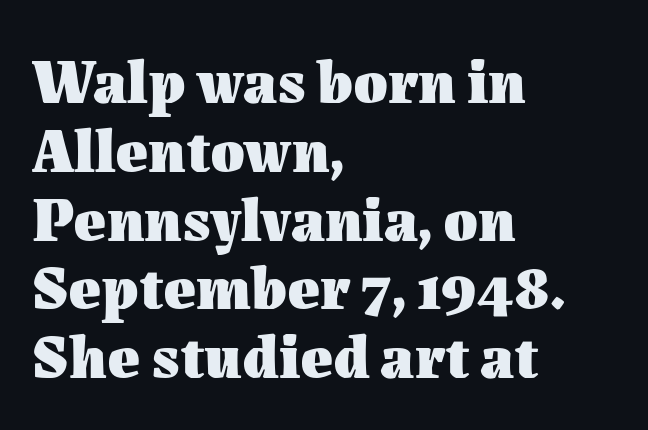
Compared with a centered layout, this one pins lines to the left instead. The strip under each line holds only bare page. Quick note: interline space is minimal. Default kerning and tracking; the words read as compact shapes. The rendering uses natural spacing where letterforms have individual widths.
